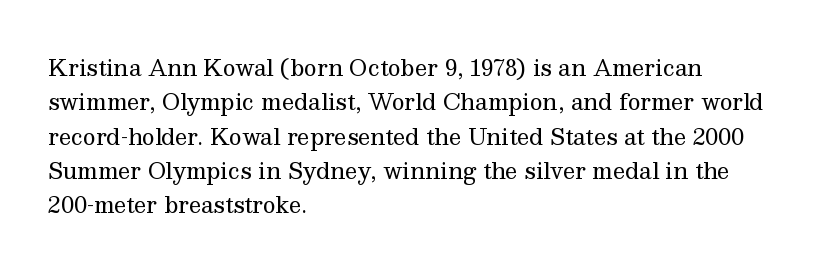
The specimen reads as upright at a glance. Is the stroke heavy? The answer is a plain regular-or-lighter. Clear beneath every line of the passage. Notice how descenders clear the ascenders below comfortably — that's standard leading.
